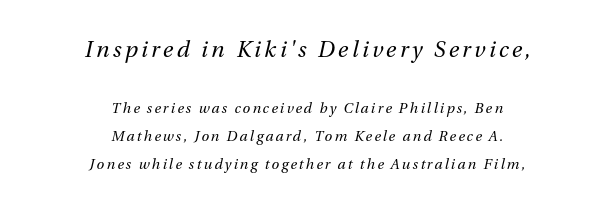
The image shows 22 px text type, italic (leaning right); set centered, loose line spacing (2.0x), not underlined; the first (top) block is 1.57x larger.
